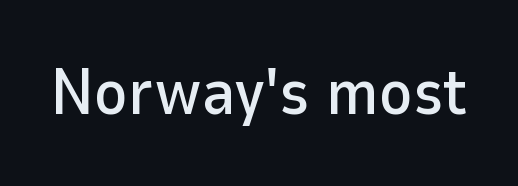
Inter-character spacing is left at the font's built-in metrics. Looks like regular typesetting: each glyph gets only the width it needs. The lettering stays uniformly vertical, giving the passage a roman look. A bare baseline throughout the passage. Observe the absence of serifs on each vertical stroke in this sample.
